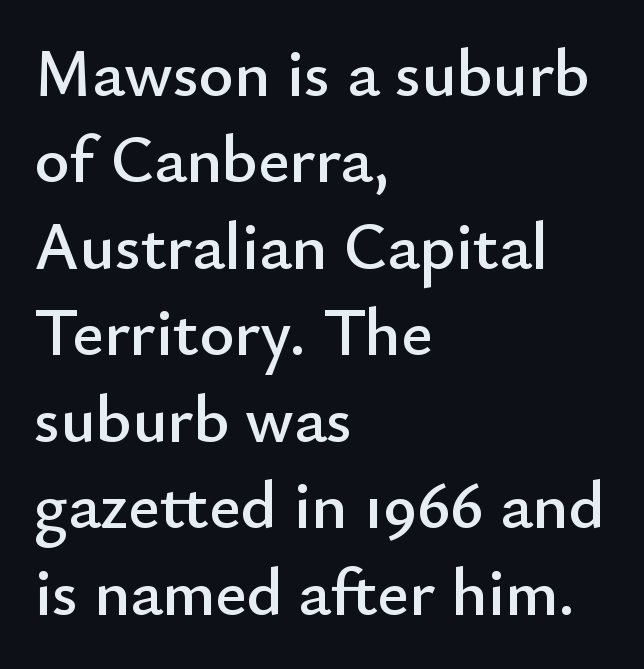
The image shows 67 px sans-serif type, upright; set left-aligned, normal line spacing (1.29x), normal letter spacing, not underlined; low stroke contrast and a small x-height.
